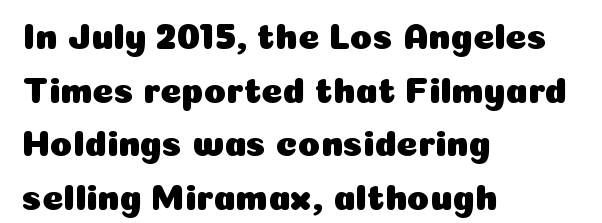
{"serif": "no", "italic": "no", "width": "normal", "stroke_contrast": "low", "x_height": "medium", "monospaced": "no", "underline": "no", "align": "left", "line_spacing": "normal", "line_spacing_ratio": 1.49, "letter_spacing": "normal", "letter_spacing_em": 0.0, "glyph_px": 36}
